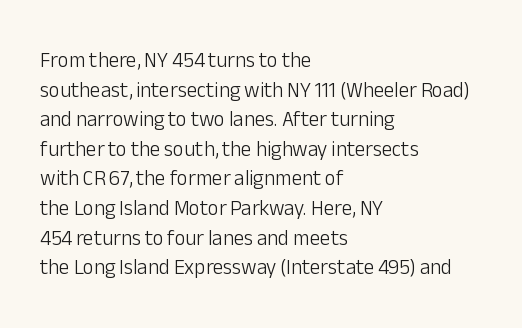
The image shows 21 px text type, upright; set left-aligned, normal line spacing (1.41x), normal letter spacing, not underlined.
